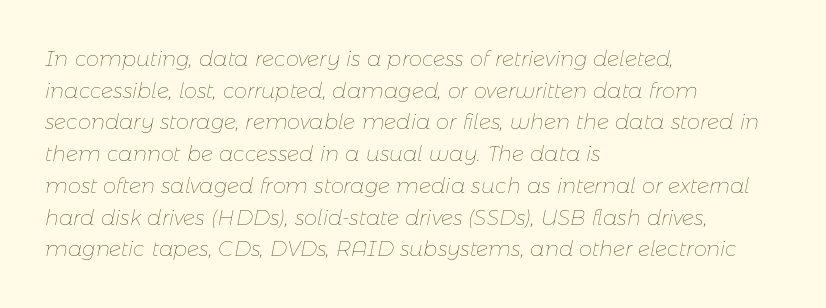
The paragraph has a hard left edge and a soft right edge. Quick note: underline off. Slanted lettering throughout. The gaps between neighbouring characters are ordinary and unremarkable.
